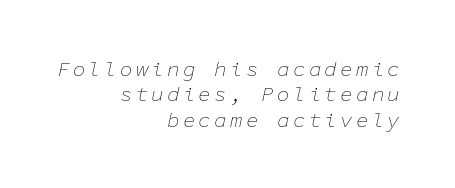
{"italic": "yes", "lean": "right", "slant_degrees": 11, "bold": "no", "underline": "no", "align": "right", "line_spacing_ratio": 1.21, "glyph_px": 21}
